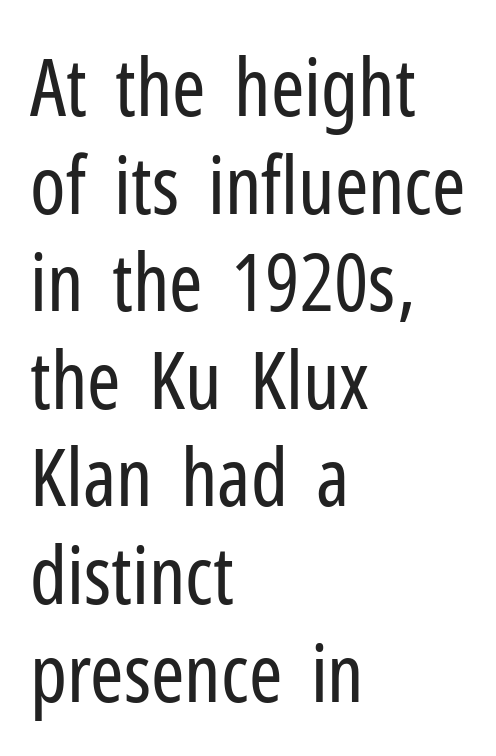
The image shows 80 px regular-weight, condensed sans-serif type, upright; set left-aligned, line spacing 1.22x, normal letter spacing, not underlined; low stroke contrast and a medium x-height.
